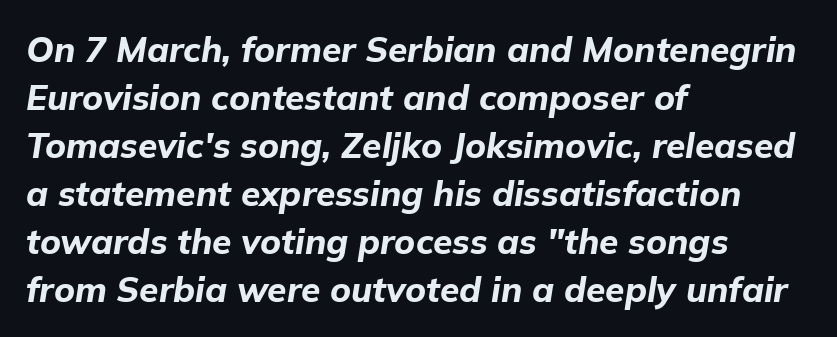
{"italic": "yes", "lean": "right", "slant_degrees": 9, "bold": "yes", "weight": "bold", "width": "normal", "stroke_contrast": "low", "x_height": "medium", "monospaced": "no", "underline": "no", "align": "left", "line_spacing": "normal", "line_spacing_ratio": 1.37, "letter_spacing": "normal", "letter_spacing_em": 0.0, "glyph_px": 35}
